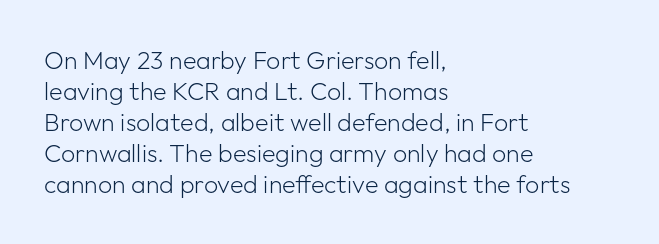
Q: Is the text bold? A: No.
Q: Is the text italic (slanted)? A: No, it is upright.
Q: Is the text underlined? A: No.
Q: How is the paragraph aligned? A: Left-aligned.
Q: Is the spacing between letters normal or unusually wide? A: Normal.
